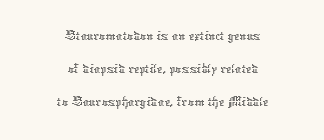
{"italic": "no", "bold": "no", "weight": "thin", "width": "normal", "stroke_contrast": "low", "x_height": "medium", "monospaced": "no", "underline": "no", "align": "center", "line_spacing": "tight", "line_spacing_ratio": 1.07, "letter_spacing": "normal", "letter_spacing_em": 0.0, "glyph_px": 31}
